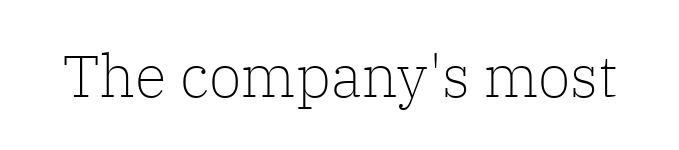
The face used here is seriffed, in the tradition of book romans. Unlike italic type, these characters show no tilt at all. No word sits above an underline. Students, note that the glyphs here touch the page at normal intervals.
